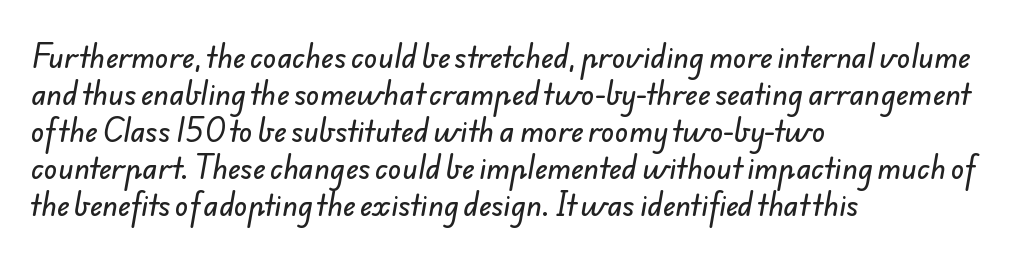
Q: Is the typeface a serif or a sans-serif typeface? A: Sans-serif.
Q: Is the text underlined? A: No.
Q: How is the paragraph aligned? A: Left-aligned.
Q: Is the spacing between letters normal or unusually wide? A: Normal.
Q: Is the spacing between lines tight, normal or loose? A: Normal.
Q: Width (condensed, normal, or wide)? A: Normal.
Q: Stroke contrast? A: Low.
Q: x-height? A: Small.
Q: Monospaced? A: No.
